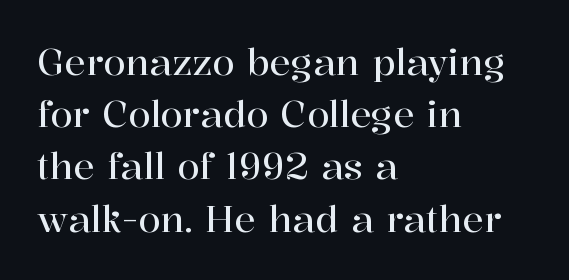
The leading is moderate, giving the passage an even texture. The rendering uses natural spacing where letterforms have individual widths. The type sits square on the baseline with zero lean. Plain, unruled lines of type. Little horizontal feet cap the strokes, marking this as serif type. These lines are set flush left with a ragged right edge.
